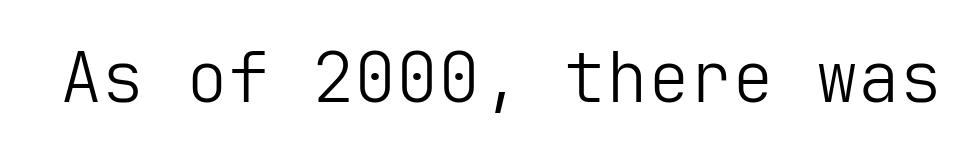
Q: Is the text bold? A: No.
Q: Is the text italic (slanted)? A: No, it is upright.
Q: Is the typeface a serif or a sans-serif typeface? A: Sans-serif.
Q: Is the text underlined? A: No.
Q: Is the spacing between letters normal or unusually wide? A: Normal.
Q: Width (condensed, normal, or wide)? A: Normal.
Q: Stroke contrast? A: Low.
Q: x-height? A: Medium.
